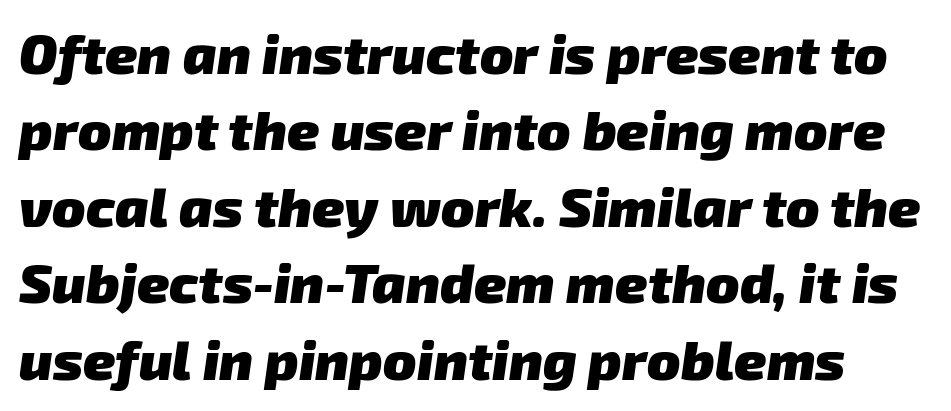
The face used here is a sans, in the tradition of grotesques and geometrics. Strokes here are thick enough to call this a true bold. What's the leading like? Ordinary, nothing unusual. Each letter keeps its own natural width here, so spacing adapts to shape. Underlining? Definitely not there. The tracking reads as untouched default to a designer's eye.
